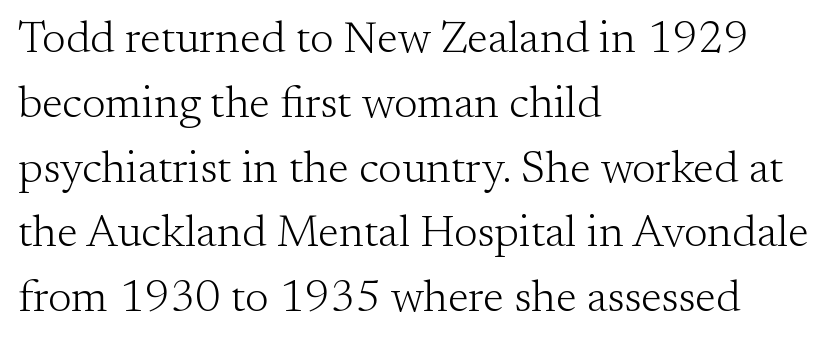
{"serif": "yes", "italic": "no", "bold": "no", "weight": "light", "width": "normal", "stroke_contrast": "medium", "x_height": "small", "monospaced": "no", "underline": "no", "align": "left", "line_spacing": "normal", "line_spacing_ratio": 1.44, "letter_spacing": "normal", "letter_spacing_em": 0.0, "glyph_px": 45}
